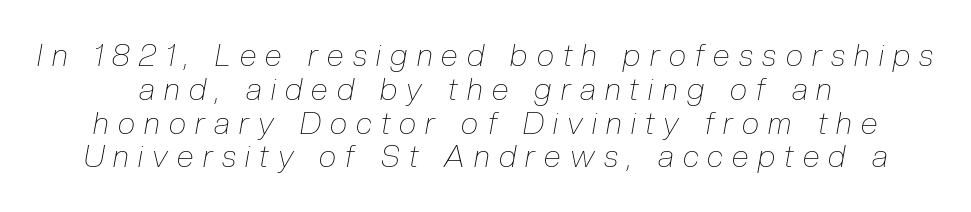
The image shows 31 px thin, condensed type, italic (leaning right); set centered, tight line spacing (1.09x), unusually wide letter spacing (+0.3 em), not underlined; low stroke contrast and a medium x-height.
